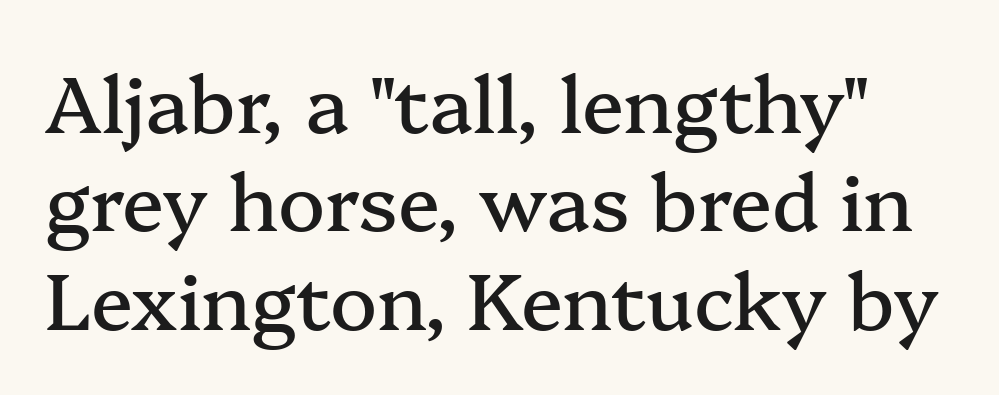
Think of a printed novel: that variable character pitch is what you see here. Tall strokes in this sample are plumb rather than angled. Lines of text with bare space underneath. One glance says typical: line gaps are just what's usual. The letterforms sit shoulder to shoulder at normal distance.
